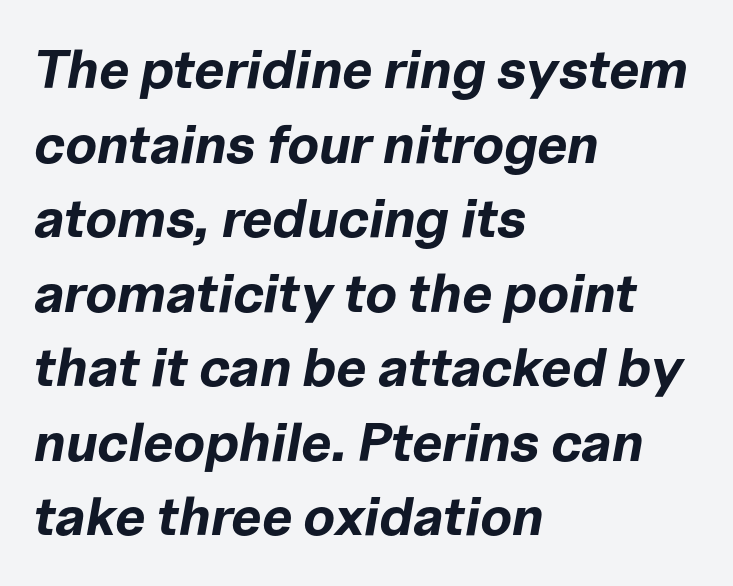
{"italic": "yes", "lean": "right", "slant_degrees": 10, "bold": "yes", "weight": "bold", "width": "normal", "stroke_contrast": "low", "x_height": "medium", "monospaced": "no", "underline": "no", "align": "left", "line_spacing": "normal", "line_spacing_ratio": 1.38, "letter_spacing": "normal", "letter_spacing_em": 0.0, "glyph_px": 54}
